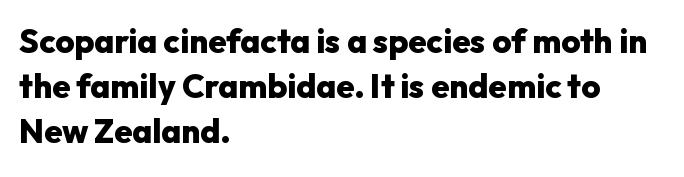
The image shows 33 px heavy sans-serif type, upright; set left-aligned, normal line spacing (1.37x), normal letter spacing, not underlined; low stroke contrast and a medium x-height.
